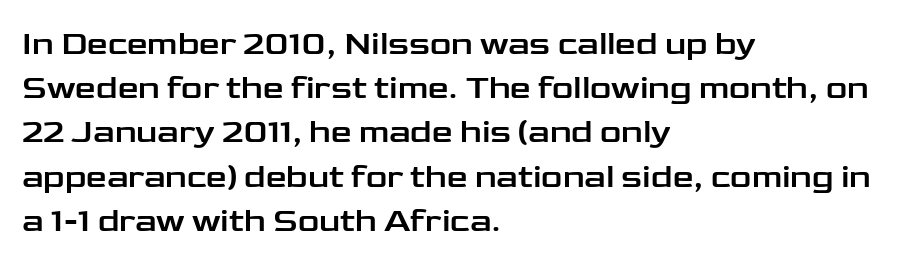
The image shows 33 px wide sans-serif type, upright; set left-aligned, normal line spacing (1.34x), normal letter spacing, not underlined; low stroke contrast and a medium x-height.
